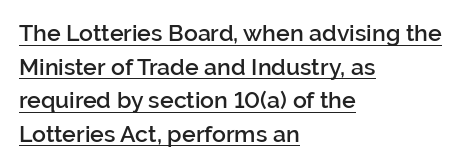
The font is running at a semibold setting, under full bold. Style check: upright. The block of text has a typical density, with ordinary space between rows. The rendering keeps characters at their native spacing.
